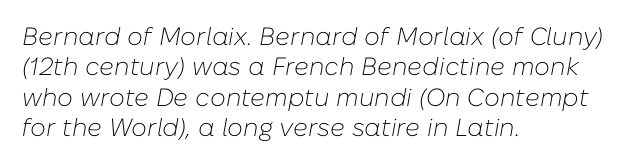
{"italic": "yes", "lean": "right", "slant_degrees": 10, "bold": "no", "underline": "no", "align": "left", "line_spacing_ratio": 1.22, "letter_spacing": "normal", "letter_spacing_em": 0.0, "glyph_px": 25}
